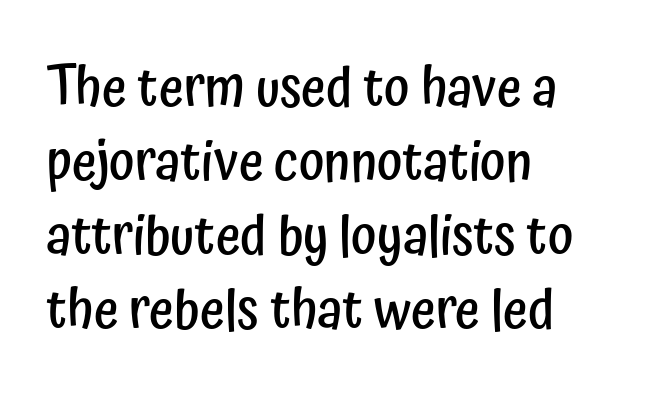
Q: Is the text bold? A: Semi-bold.
Q: Is the text italic (slanted)? A: No, it is upright.
Q: Is the typeface a serif or a sans-serif typeface? A: Sans-serif.
Q: Is the text underlined? A: No.
Q: How is the paragraph aligned? A: Left-aligned.
Q: Is the spacing between letters normal or unusually wide? A: Normal.
Q: Is the spacing between lines tight, normal or loose? A: Normal.
Q: Width (condensed, normal, or wide)? A: Condensed.
Q: Stroke contrast? A: Low.
Q: x-height? A: Medium.
Q: Monospaced? A: No.
